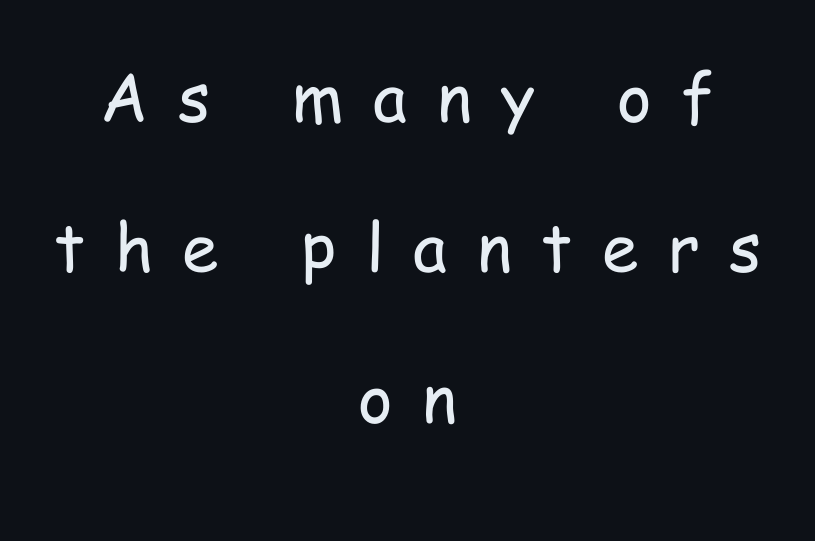
Q: Is the text bold? A: No.
Q: Is the text italic (slanted)? A: No, it is upright.
Q: Is the typeface a serif or a sans-serif typeface? A: Sans-serif.
Q: Is the text underlined? A: No.
Q: How is the paragraph aligned? A: Centered.
Q: Is the spacing between letters normal or unusually wide? A: Unusually wide.
Q: Is the spacing between lines tight, normal or loose? A: Loose.
Q: Width (condensed, normal, or wide)? A: Condensed.
Q: Stroke contrast? A: Low.
Q: x-height? A: Medium.
Q: Monospaced? A: No.
